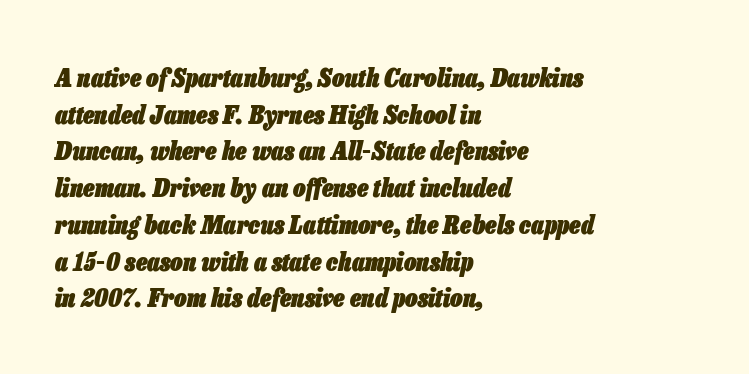
{"italic": "yes", "lean": "right", "slant_degrees": 13, "bold": "yes", "underline": "no", "align": "left", "line_spacing": "normal", "line_spacing_ratio": 1.47, "letter_spacing": "normal", "letter_spacing_em": 0.0, "glyph_px": 25}
